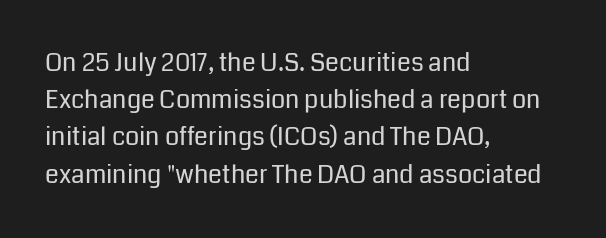
The image shows 25 px text type, upright; set left-aligned, normal line spacing (1.49x), normal letter spacing, not underlined.
